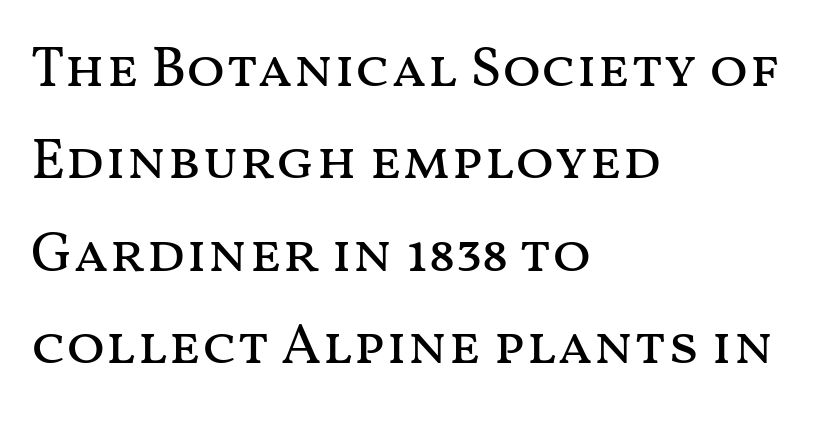
Decoration check: the copy has no underline. Each new line begins a customary step beneath the previous one. These lines are rendered in a variable-pitch font. How are the letters spaced? Ordinarily, with no added tracking.
